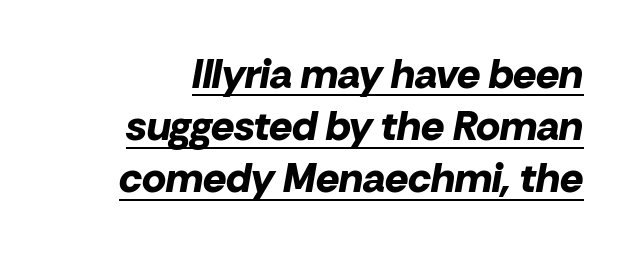
Q: Is the text bold? A: Yes.
Q: Is the text italic (slanted)? A: Yes, it leans right by about 10 degrees.
Q: Is the text underlined? A: Yes.
Q: Is the spacing between letters normal or unusually wide? A: Normal.
Q: Is the spacing between lines tight, normal or loose? A: Normal.
Q: Width (condensed, normal, or wide)? A: Normal.
Q: Stroke contrast? A: Low.
Q: x-height? A: Medium.
Q: Monospaced? A: No.
